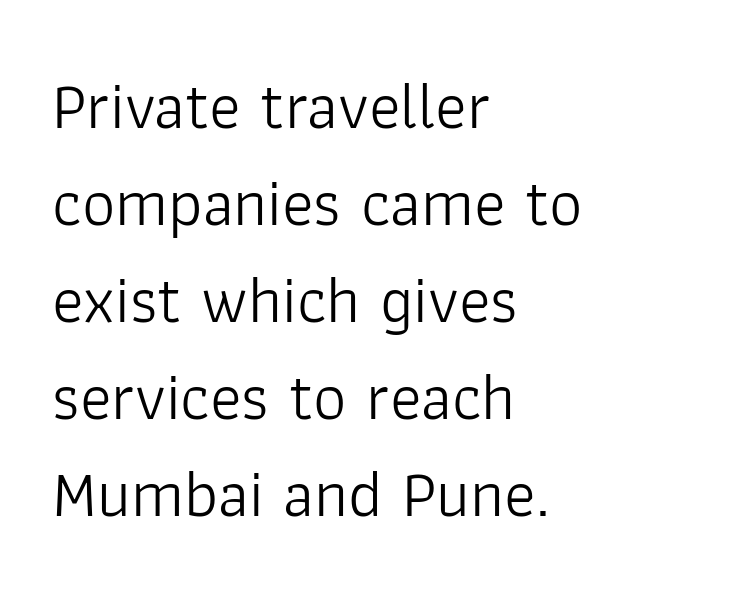
{"serif": "no", "italic": "no", "bold": "no", "weight": "light", "width": "normal", "stroke_contrast": "low", "x_height": "medium", "monospaced": "no", "underline": "no", "align": "left", "line_spacing": "normal", "line_spacing_ratio": 1.47, "letter_spacing": "normal", "letter_spacing_em": 0.0, "glyph_px": 66}
